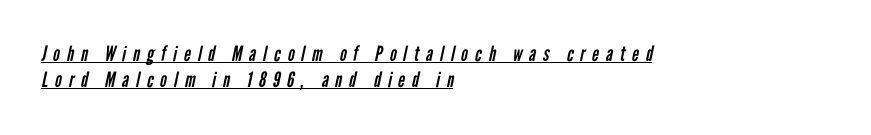
Q: Is the text bold? A: No.
Q: Is the text underlined? A: Yes.
Q: How is the paragraph aligned? A: Left-aligned.
Q: Is the spacing between letters normal or unusually wide? A: Unusually wide.
Q: Is the spacing between lines tight, normal or loose? A: Normal.
